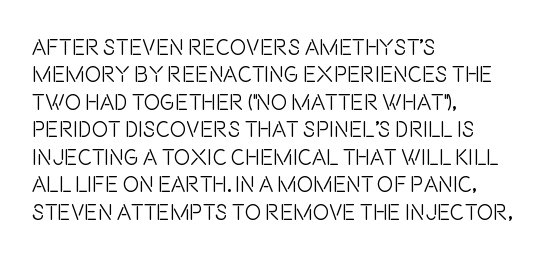
Q: Is the text bold? A: No.
Q: Is the text italic (slanted)? A: No, it is upright.
Q: Is the text underlined? A: No.
Q: How is the paragraph aligned? A: Left-aligned.
Q: Is the spacing between letters normal or unusually wide? A: Normal.
Q: Is the spacing between lines tight, normal or loose? A: Normal.
